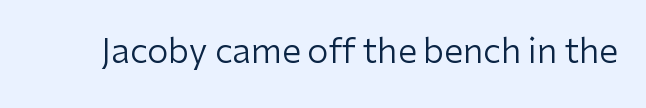
{"serif": "no", "italic": "no", "bold": "no", "weight": "regular", "width": "normal", "stroke_contrast": "low", "x_height": "medium", "monospaced": "no", "underline": "no", "letter_spacing": "normal", "letter_spacing_em": 0.0, "glyph_px": 34}
